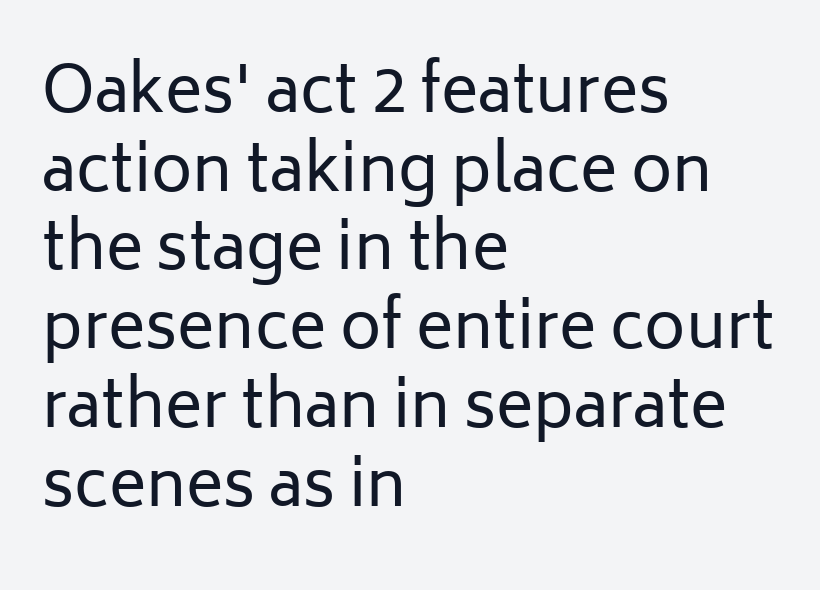
Check the space under the baseline: it is left empty. Stems here are at most as thick as an everyday book face. Italic? Not at all — the glyphs are vertical. Vertically, the passage feels balanced, rows spaced as you'd expect. Stroke terminals: plain, sans-serif.
